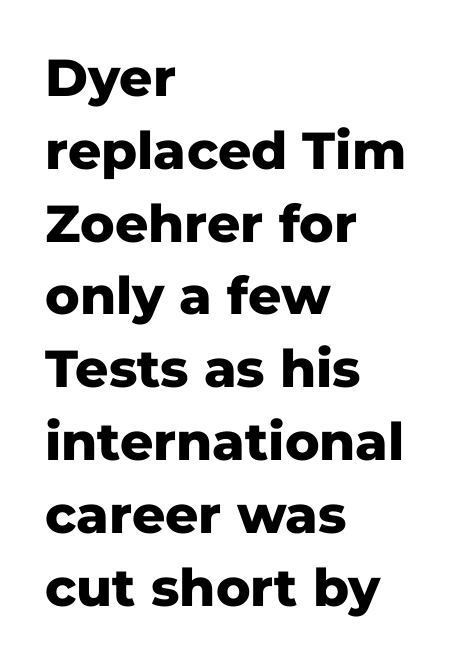
Lines of text with bare space underneath. Plenty of ink on the page — the face is bold. The letters sit at their default tracking, neither squeezed nor spread. This sample is left-justified, so line endings fall wherever the words run out. If you measured baseline to baseline, you'd find a middling distance. Nothing sits at the stroke ends, so this counts as sans-serif.
